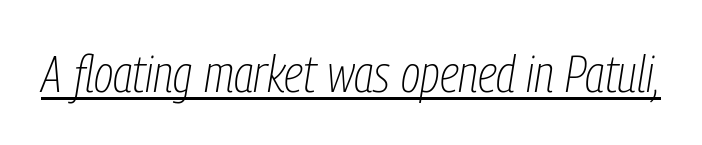
The image shows 52 px thin, condensed type, italic (leaning right); set normal letter spacing, underlined; low stroke contrast and a medium x-height.
